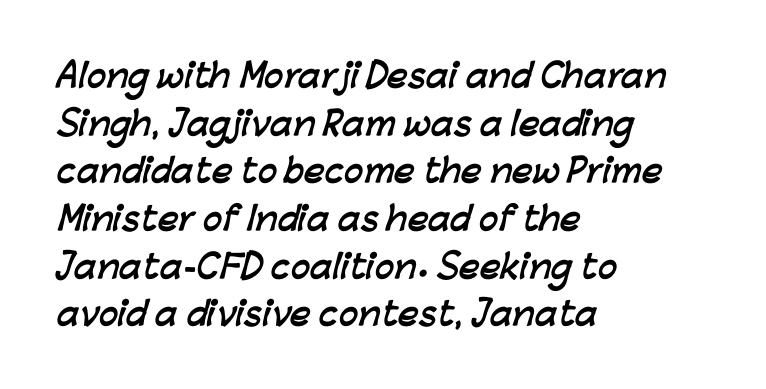
{"serif": "no", "bold": "yes", "weight": "semibold", "width": "normal", "stroke_contrast": "low", "x_height": "medium", "monospaced": "no", "underline": "no", "align": "left", "line_spacing": "normal", "line_spacing_ratio": 1.49, "letter_spacing": "normal", "letter_spacing_em": 0.0, "glyph_px": 32}
